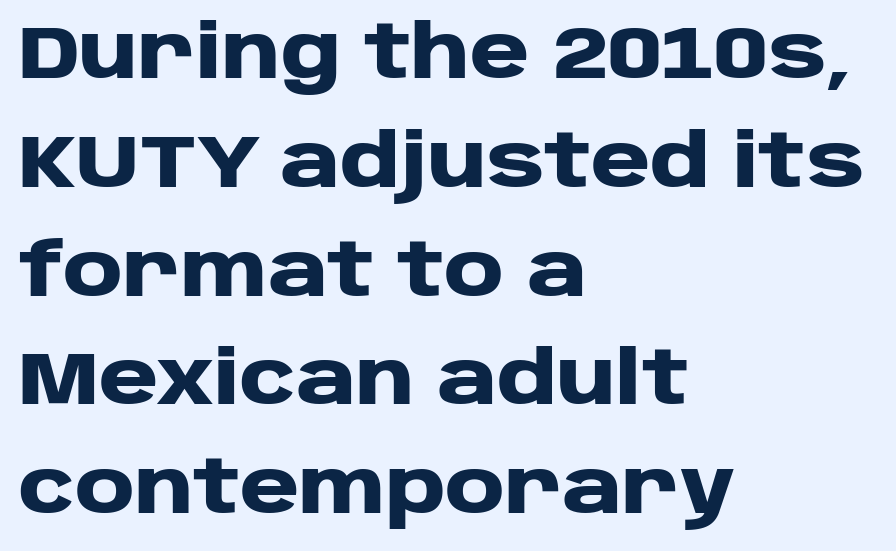
Q: Is the text bold? A: Yes.
Q: Is the text italic (slanted)? A: No, it is upright.
Q: Is the typeface a serif or a sans-serif typeface? A: Sans-serif.
Q: Is the text underlined? A: No.
Q: How is the paragraph aligned? A: Left-aligned.
Q: Is the spacing between letters normal or unusually wide? A: Normal.
Q: Is the spacing between lines tight, normal or loose? A: Normal.
Q: Width (condensed, normal, or wide)? A: Wide.
Q: Stroke contrast? A: Low.
Q: x-height? A: Large.
Q: Monospaced? A: No.
